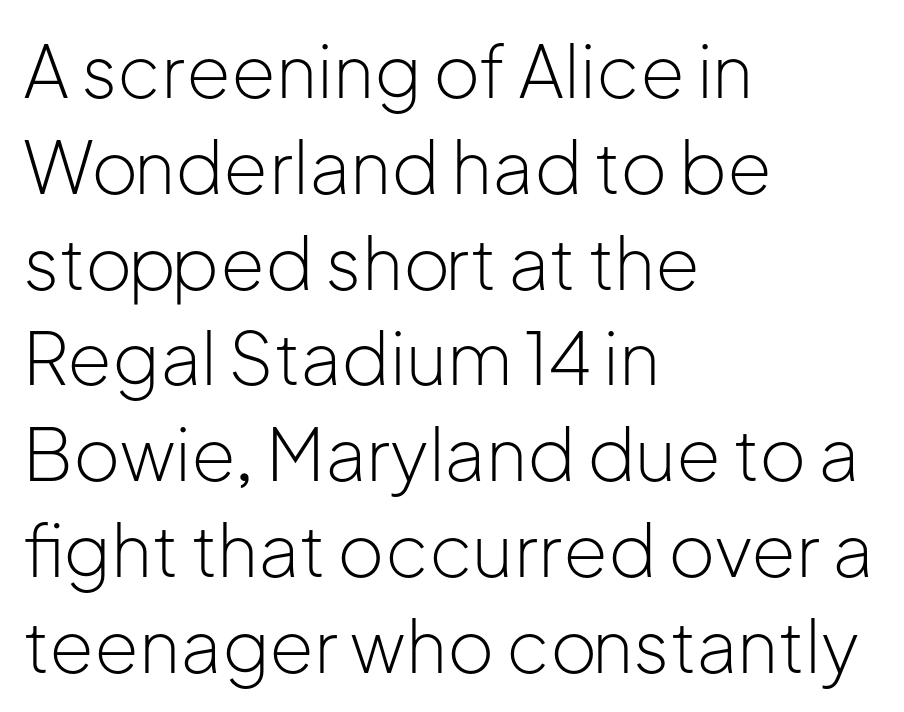
Q: Is the text bold? A: No.
Q: Is the text italic (slanted)? A: No, it is upright.
Q: Is the typeface a serif or a sans-serif typeface? A: Sans-serif.
Q: Is the text underlined? A: No.
Q: How is the paragraph aligned? A: Left-aligned.
Q: Is the spacing between letters normal or unusually wide? A: Normal.
Q: Is the spacing between lines tight, normal or loose? A: Normal.
Q: Width (condensed, normal, or wide)? A: Normal.
Q: Stroke contrast? A: Low.
Q: x-height? A: Medium.
Q: Monospaced? A: No.
